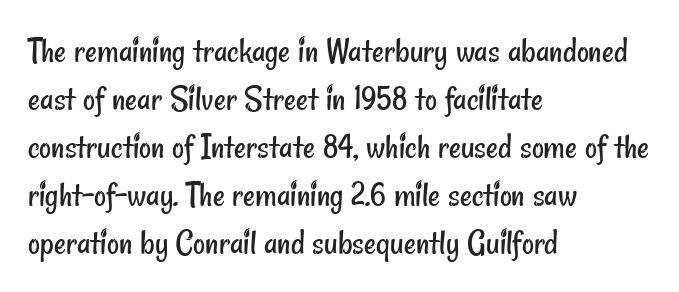
{"serif": "no", "bold": "no", "weight": "regular", "width": "condensed", "stroke_contrast": "low", "x_height": "small", "monospaced": "no", "underline": "no", "align": "left", "line_spacing": "normal", "line_spacing_ratio": 1.3, "letter_spacing": "normal", "letter_spacing_em": 0.0, "glyph_px": 37}
